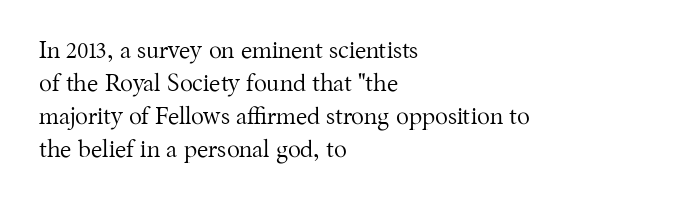
These lines stack with their left ends in a neat column. Letters rest on an invisible, unmarked baseline. The lines sit at an ordinary, default distance from one another. The type sits square on the baseline with zero lean. No letter is thick-stroked: the sample isn't bold. Default kerning and tracking; the words read as compact shapes.
